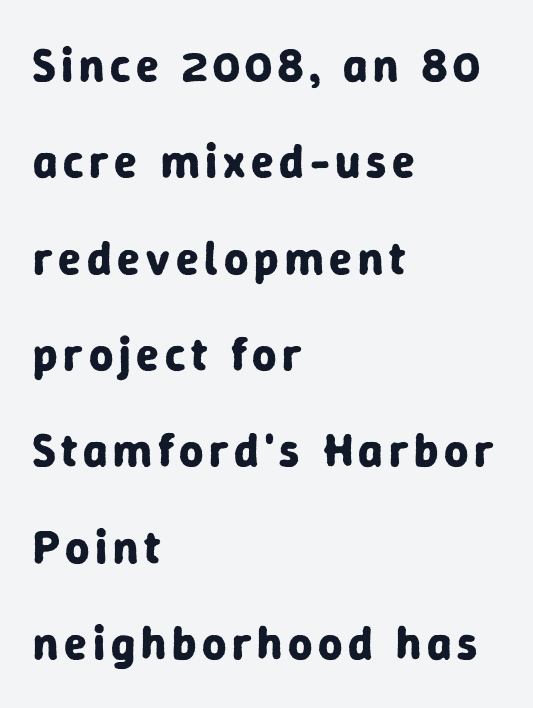
Q: Is the text bold? A: Yes.
Q: Is the text italic (slanted)? A: No, it is upright.
Q: Is the typeface a serif or a sans-serif typeface? A: Sans-serif.
Q: Is the text underlined? A: No.
Q: How is the paragraph aligned? A: Left-aligned.
Q: Is the spacing between lines tight, normal or loose? A: Loose.
Q: Width (condensed, normal, or wide)? A: Normal.
Q: Stroke contrast? A: Low.
Q: x-height? A: Medium.
Q: Monospaced? A: No.
